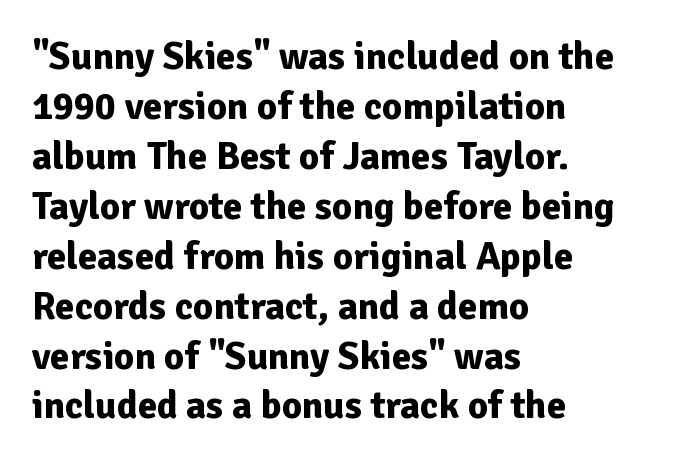
Typesetter's note: full bold, strokes at maximum text heaviness. Characters follow at the spacing the type designer built in. No feet cap the strokes, marking this as sans-serif type. Is this a fixed-width face? No — the glyphs have proportional, varying widths. The axis of the letterforms is exactly vertical.
